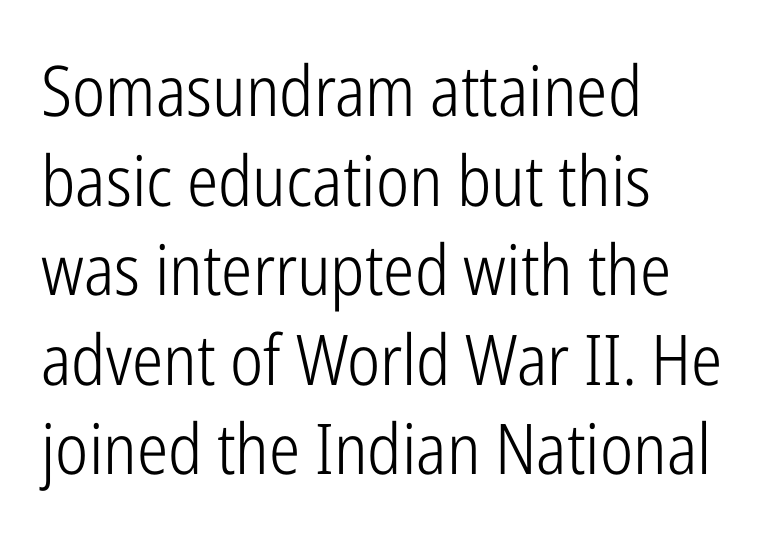
The letters carry no serifs — their stems end cleanly without finishing strokes. The typeface has the unassuming heft of standard copy or less. Compared with a centered layout, this one pins lines to the left instead. Quick note: interline space is typical.
